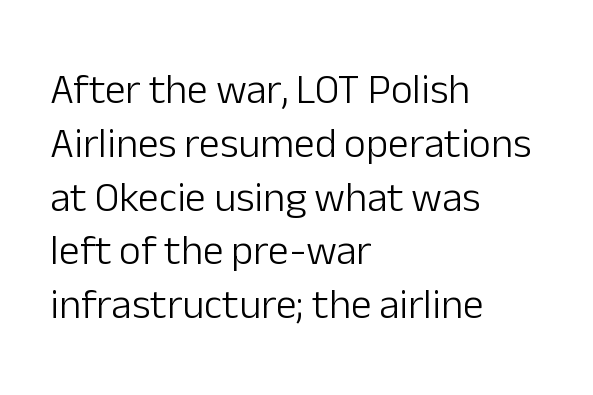
{"serif": "no", "italic": "no", "bold": "no", "weight": "light", "width": "normal", "stroke_contrast": "low", "x_height": "medium", "monospaced": "no", "underline": "no", "align": "left", "line_spacing": "normal", "line_spacing_ratio": 1.28, "letter_spacing": "normal", "letter_spacing_em": 0.0, "glyph_px": 42}
